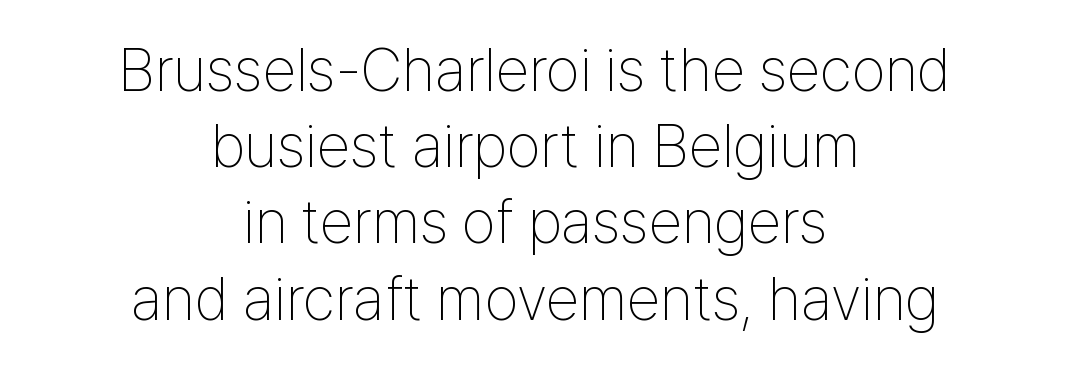
Q: Is the text bold? A: No.
Q: Is the text italic (slanted)? A: No, it is upright.
Q: Is the typeface a serif or a sans-serif typeface? A: Sans-serif.
Q: Is the text underlined? A: No.
Q: How is the paragraph aligned? A: Centered.
Q: Is the spacing between letters normal or unusually wide? A: Normal.
Q: Is the spacing between lines tight, normal or loose? A: Normal.
Q: Width (condensed, normal, or wide)? A: Condensed.
Q: Stroke contrast? A: Low.
Q: x-height? A: Medium.
Q: Monospaced? A: No.
